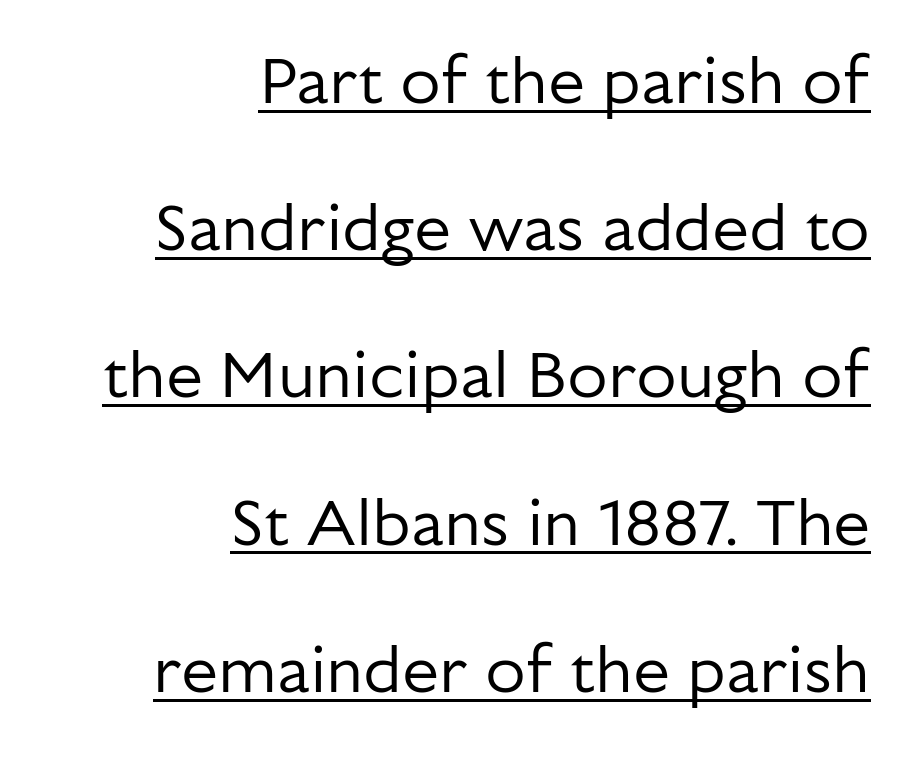
{"serif": "no", "italic": "no", "bold": "no", "weight": "regular", "width": "normal", "stroke_contrast": "low", "x_height": "medium", "monospaced": "no", "underline": "yes", "align": "right", "line_spacing": "loose", "line_spacing_ratio": 2.23, "letter_spacing": "normal", "letter_spacing_em": 0.0, "glyph_px": 66}
